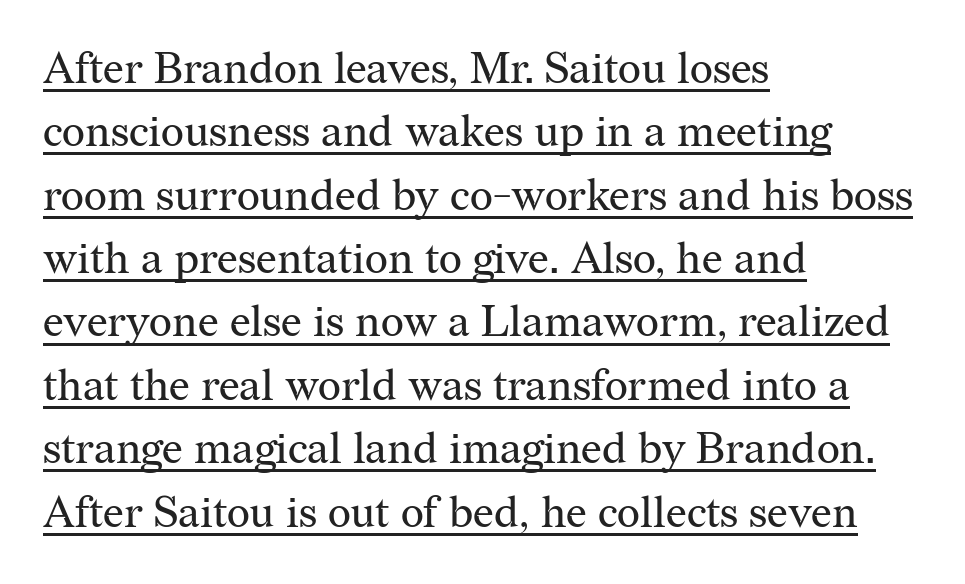
Q: Is the text bold? A: No.
Q: Is the text italic (slanted)? A: No, it is upright.
Q: Is the typeface a serif or a sans-serif typeface? A: Serif.
Q: Is the text underlined? A: Yes.
Q: How is the paragraph aligned? A: Left-aligned.
Q: Is the spacing between letters normal or unusually wide? A: Normal.
Q: Is the spacing between lines tight, normal or loose? A: Normal.
Q: Width (condensed, normal, or wide)? A: Normal.
Q: Stroke contrast? A: Medium.
Q: x-height? A: Medium.
Q: Monospaced? A: No.
